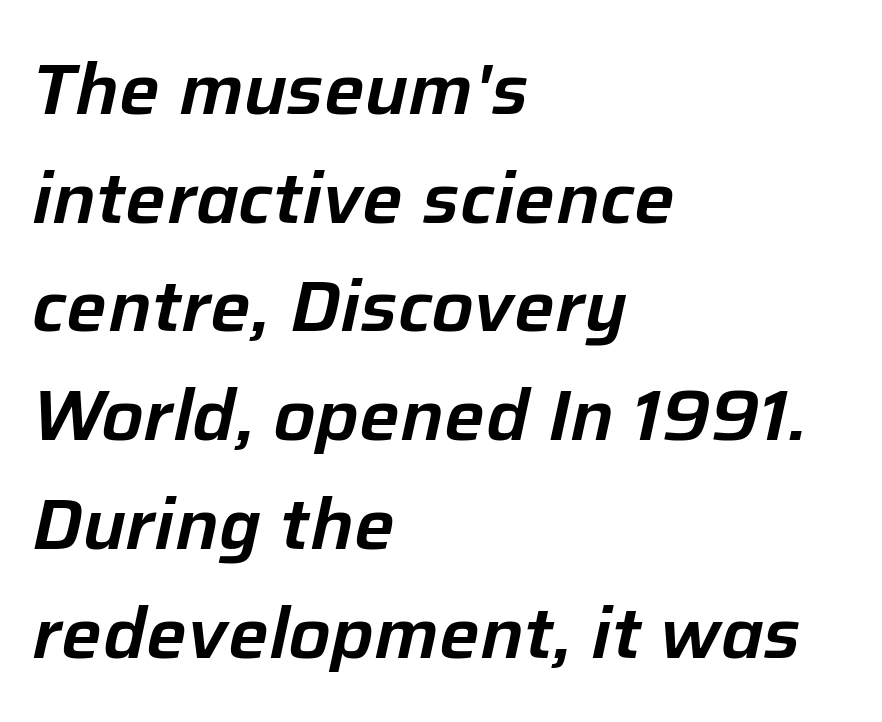
The image shows 72 px text type, italic (leaning right); set left-aligned, normal line spacing (1.51x), normal letter spacing, not underlined; low stroke contrast and a medium x-height.
